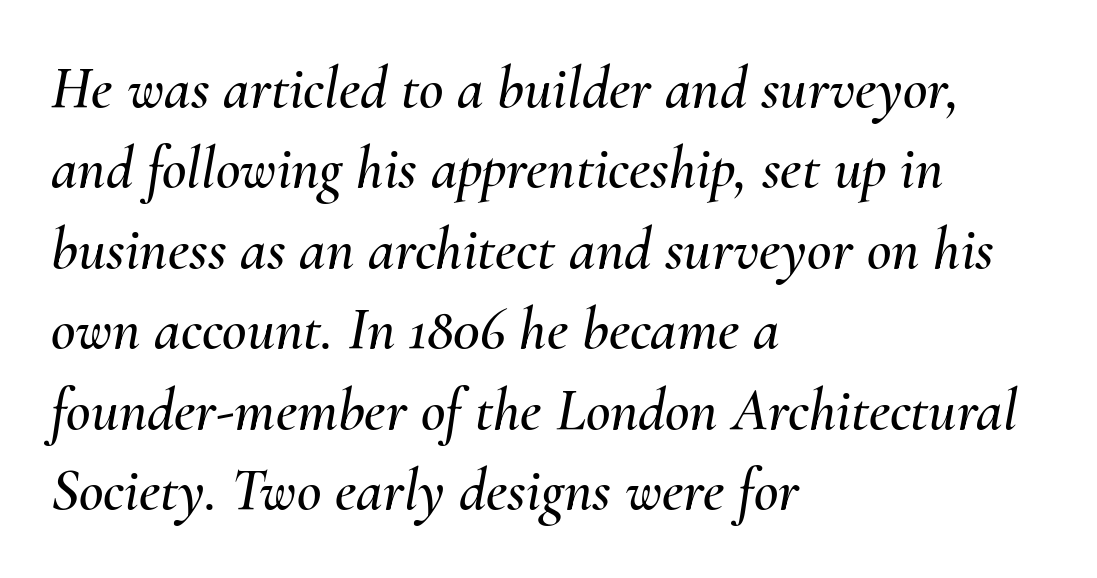
{"italic": "yes", "lean": "right", "slant_degrees": 10, "width": "normal", "stroke_contrast": "medium", "x_height": "small", "monospaced": "no", "underline": "no", "align": "left", "line_spacing": "normal", "line_spacing_ratio": 1.34, "letter_spacing": "normal", "letter_spacing_em": 0.0, "glyph_px": 60}
